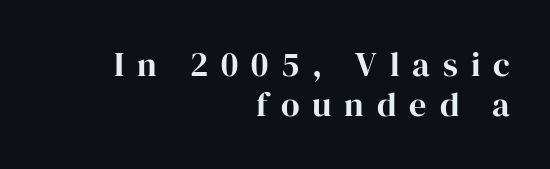
Q: Is the text bold? A: Yes.
Q: Is the text italic (slanted)? A: No, it is upright.
Q: Is the typeface a serif or a sans-serif typeface? A: Serif.
Q: Is the text underlined? A: No.
Q: How is the paragraph aligned? A: Right-aligned.
Q: Is the spacing between letters normal or unusually wide? A: Unusually wide.
Q: Width (condensed, normal, or wide)? A: Normal.
Q: Stroke contrast? A: High.
Q: x-height? A: Medium.
Q: Monospaced? A: No.
